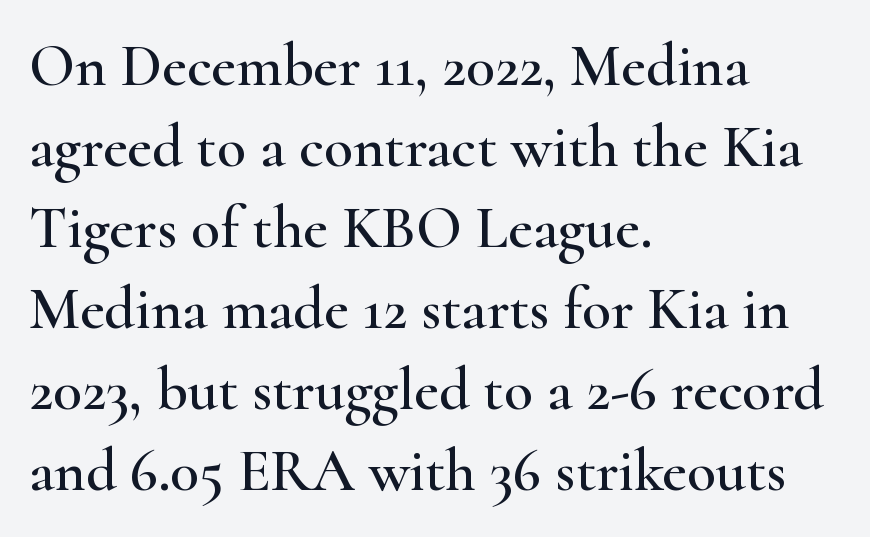
{"serif": "yes", "italic": "no", "width": "wide", "stroke_contrast": "high", "x_height": "small", "monospaced": "no", "underline": "no", "align": "left", "line_spacing": "normal", "line_spacing_ratio": 1.35, "letter_spacing": "normal", "letter_spacing_em": 0.0, "glyph_px": 60}
